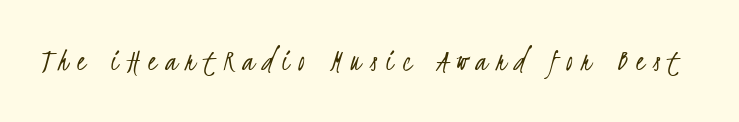
The image shows 33 px light, condensed sans-serif type; set unusually wide letter spacing (+0.27 em), not underlined; low stroke contrast and a small x-height.
